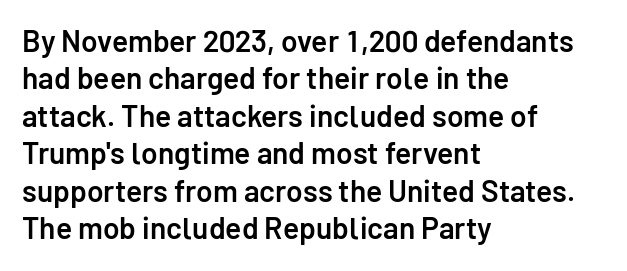
The type family on display is of the sans-serif kind. Compared with typical paragraphs, the rows here are spaced about the same. Stems and bowls a touch heavier than normal — semibold. A student would call this left alignment; a typographer would say flush left, rag right. Posture: upright roman.
